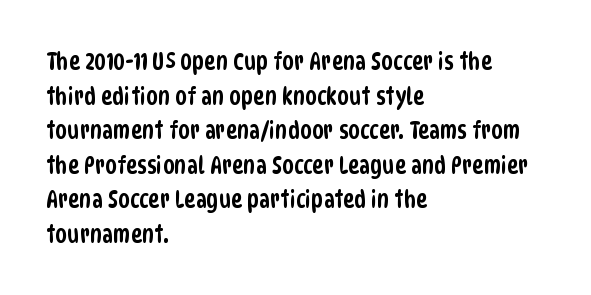
{"underline": "no", "align": "left", "line_spacing": "normal", "line_spacing_ratio": 1.44, "letter_spacing": "normal", "letter_spacing_em": 0.0, "glyph_px": 24}
